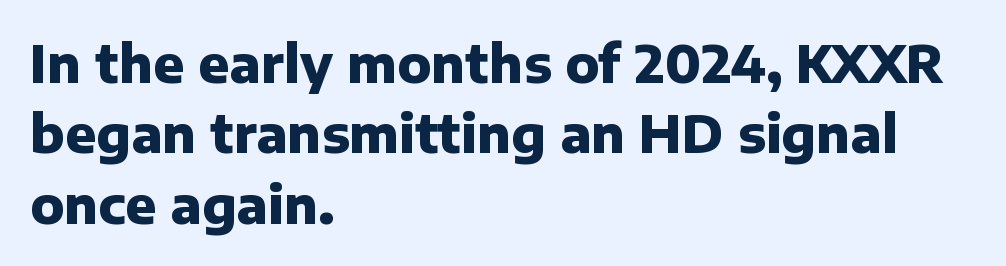
{"serif": "no", "italic": "no", "bold": "yes", "weight": "heavy", "width": "normal", "stroke_contrast": "low", "x_height": "medium", "monospaced": "no", "underline": "no", "align": "left", "line_spacing": "normal", "line_spacing_ratio": 1.38, "letter_spacing": "normal", "letter_spacing_em": 0.0, "glyph_px": 51}
